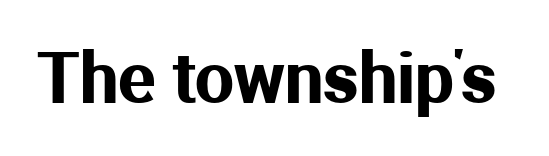
Q: Is the text italic (slanted)? A: No, it is upright.
Q: Is the typeface a serif or a sans-serif typeface? A: Sans-serif.
Q: Is the text underlined? A: No.
Q: Is the spacing between letters normal or unusually wide? A: Normal.
Q: Width (condensed, normal, or wide)? A: Normal.
Q: Stroke contrast? A: Medium.
Q: x-height? A: Medium.
Q: Monospaced? A: No.
